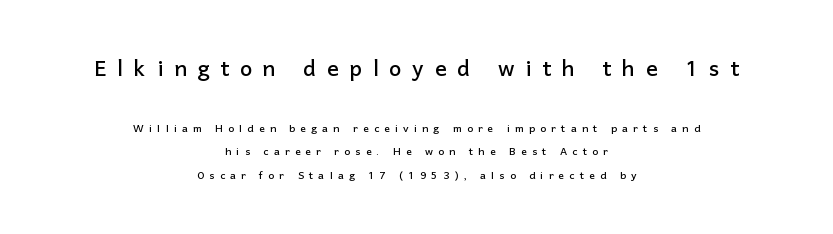
{"serif": "no", "italic": "no", "width": "normal", "stroke_contrast": "low", "x_height": "medium", "monospaced": "no", "underline": "no", "align": "center", "line_spacing": "normal", "line_spacing_ratio": 1.68, "letter_spacing": "wide", "letter_spacing_em": 0.37, "larger_block": "first", "size_ratio": 2.07, "glyph_px": 29}
